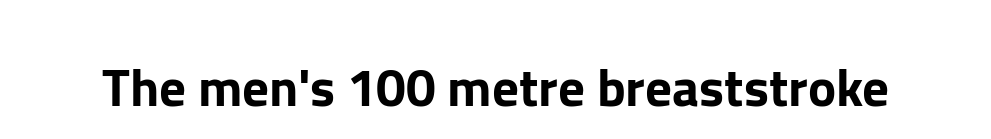
Q: Is the text italic (slanted)? A: No, it is upright.
Q: Is the typeface a serif or a sans-serif typeface? A: Sans-serif.
Q: Is the text underlined? A: No.
Q: Is the spacing between letters normal or unusually wide? A: Normal.
Q: Width (condensed, normal, or wide)? A: Normal.
Q: Stroke contrast? A: Low.
Q: x-height? A: Medium.
Q: Monospaced? A: No.
